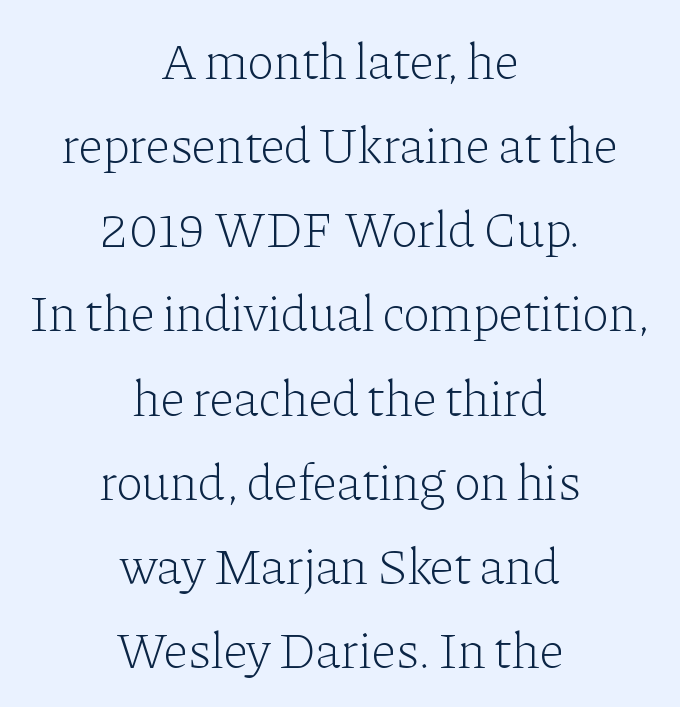
The strip under each line holds only bare page. Italic? Not at all — the glyphs are vertical. Vertical spacing — default. Inter-character spacing is left at the font's built-in metrics. Neither beginnings nor endings align; midpoints do.
